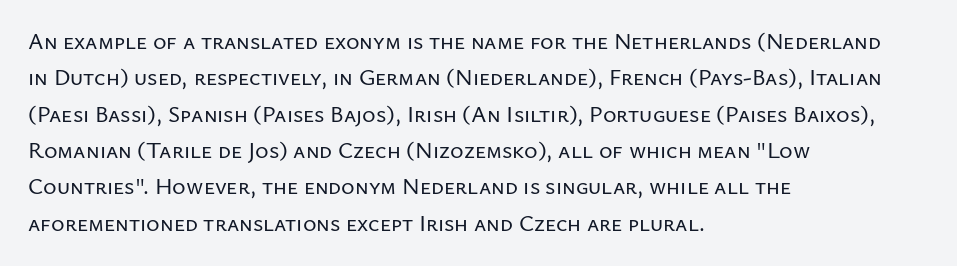
The image shows 23 px text type, upright; set left-aligned, normal line spacing (1.58x), normal letter spacing, not underlined.
